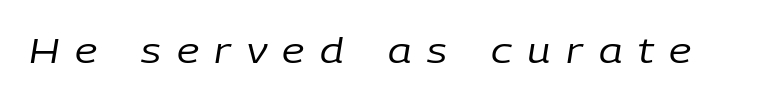
{"italic": "yes", "lean": "right", "slant_degrees": 9, "bold": "no", "weight": "regular", "width": "normal", "stroke_contrast": "low", "x_height": "medium", "monospaced": "no", "underline": "no", "letter_spacing": "wide", "letter_spacing_em": 0.45, "glyph_px": 35}
